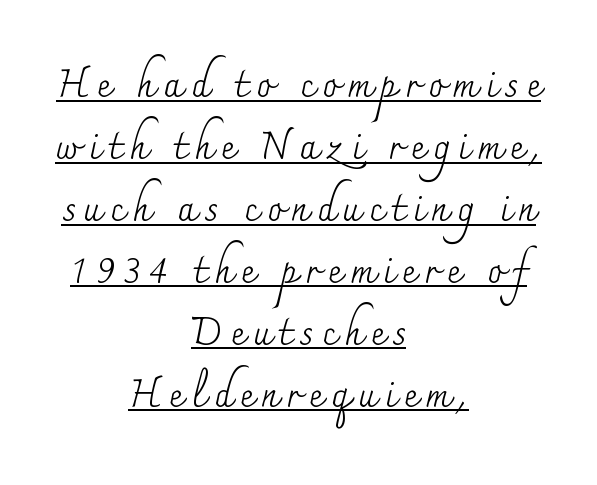
Underlining? Definitely there. Each line is balanced around a shared central axis. The weight tops out at a normal text grade. Think of a printed novel: that variable character pitch is what you see here.
